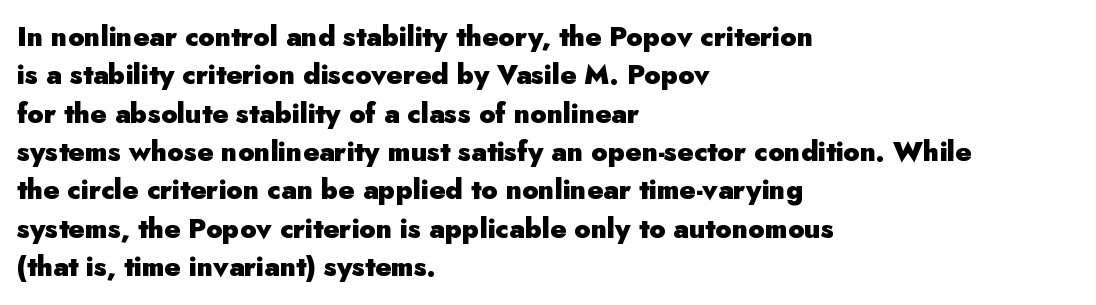
{"italic": "no", "bold": "yes", "underline": "no", "align": "left", "line_spacing": "normal", "line_spacing_ratio": 1.42, "letter_spacing": "normal", "letter_spacing_em": 0.0, "glyph_px": 27}
